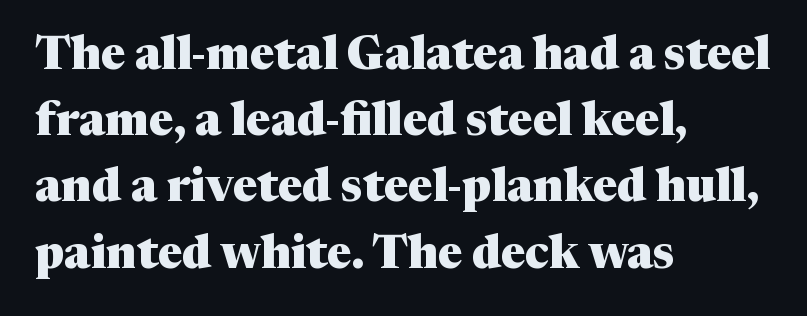
Q: Is the text bold? A: Yes.
Q: Is the text italic (slanted)? A: No, it is upright.
Q: Is the typeface a serif or a sans-serif typeface? A: Serif.
Q: Is the text underlined? A: No.
Q: How is the paragraph aligned? A: Left-aligned.
Q: Is the spacing between letters normal or unusually wide? A: Normal.
Q: Is the spacing between lines tight, normal or loose? A: Normal.
Q: Width (condensed, normal, or wide)? A: Normal.
Q: Stroke contrast? A: Medium.
Q: x-height? A: Medium.
Q: Monospaced? A: No.
